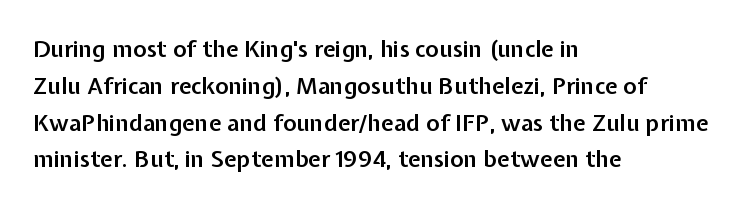
In terms of leading, this rendering sits right in the middle. Which margin do the lines hug? The left one — the right edge is uneven. Stroke thickness is moderately raised; the sample reads as semibold. Observe the ordinary spacing: letters are neighbours, not strangers. Upright lettering throughout.
